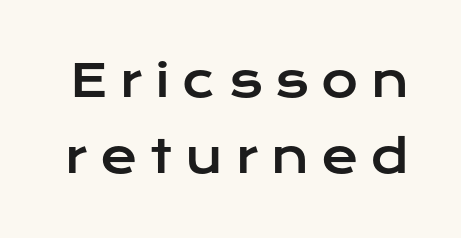
{"serif": "no", "italic": "no", "width": "wide", "stroke_contrast": "low", "x_height": "medium", "monospaced": "no", "underline": "no", "line_spacing": "normal", "line_spacing_ratio": 1.7, "letter_spacing": "wide", "letter_spacing_em": 0.28, "glyph_px": 45}
